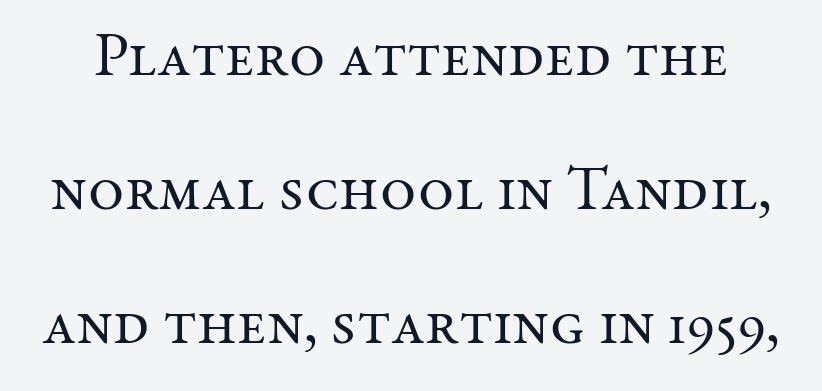
The image shows 62 px regular-weight serif type, upright; set loose line spacing (2.16x), normal letter spacing, not underlined; medium stroke contrast and a medium x-height.
